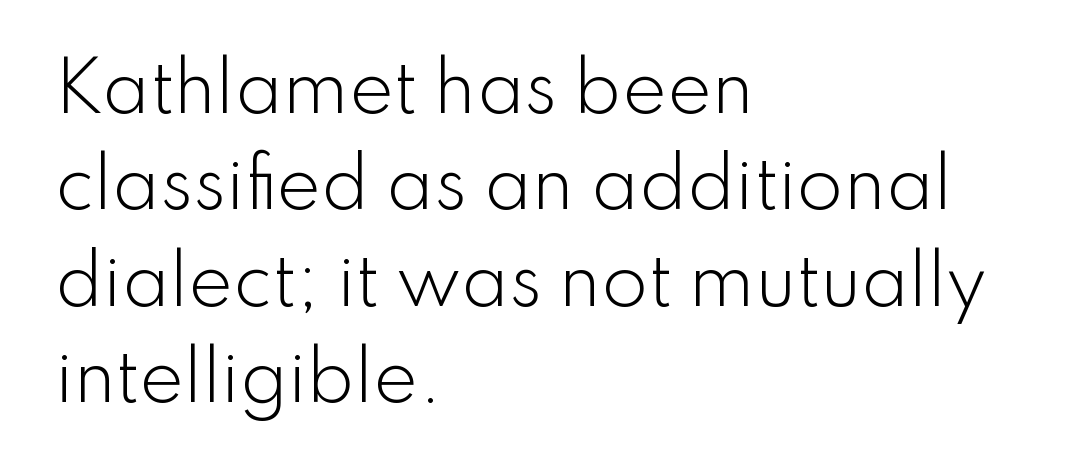
Q: Is the text bold? A: No.
Q: Is the text italic (slanted)? A: No, it is upright.
Q: Is the typeface a serif or a sans-serif typeface? A: Sans-serif.
Q: Is the text underlined? A: No.
Q: How is the paragraph aligned? A: Left-aligned.
Q: Is the spacing between letters normal or unusually wide? A: Normal.
Q: Is the spacing between lines tight, normal or loose? A: Normal.
Q: Width (condensed, normal, or wide)? A: Normal.
Q: Stroke contrast? A: Low.
Q: x-height? A: Small.
Q: Monospaced? A: No.
